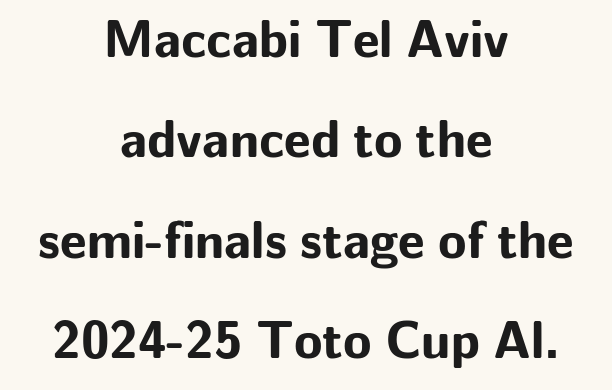
{"serif": "no", "italic": "no", "bold": "yes", "weight": "bold", "width": "normal", "stroke_contrast": "low", "x_height": "medium", "monospaced": "no", "underline": "no", "align": "center", "line_spacing": "loose", "line_spacing_ratio": 1.93, "letter_spacing": "normal", "letter_spacing_em": 0.0, "glyph_px": 52}
